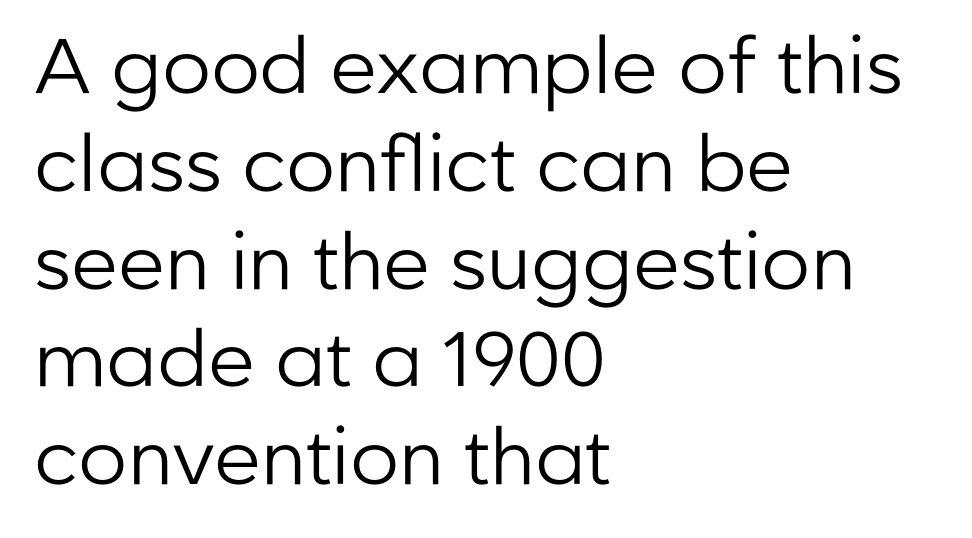
The image shows 77 px regular-weight sans-serif type, upright; set left-aligned, normal line spacing (1.27x), normal letter spacing, not underlined; low stroke contrast and a medium x-height.
